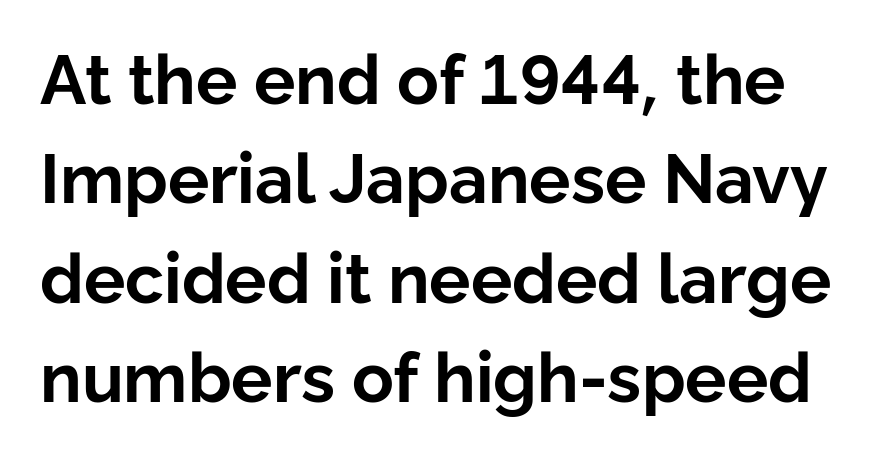
The image shows 69 px bold sans-serif type, upright; set normal line spacing (1.44x), normal letter spacing, not underlined; low stroke contrast and a medium x-height.
